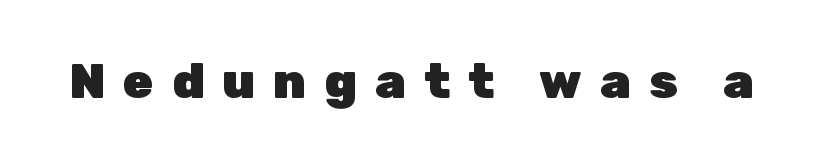
The space directly below the letters is spotless. Between one letter and the next there's a generous, obvious gap. Posture: straight, roman, zero tilt. The letters advance in unequal steps, a hallmark of proportional type.
